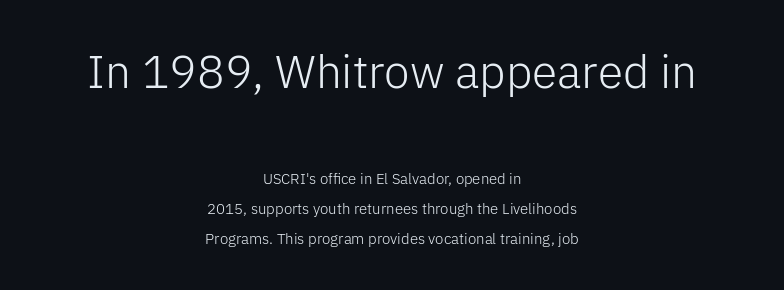
The image shows 46 px light sans-serif type, upright; set centered, loose line spacing (1.99x), normal letter spacing, not underlined; the first (top) block is 3.07x larger; low stroke contrast and a medium x-height.
